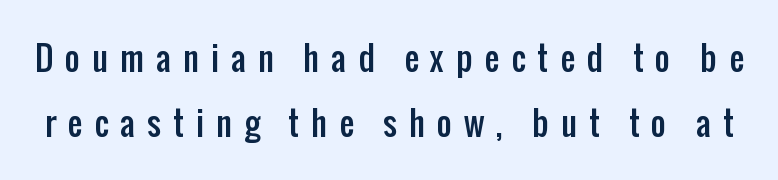
{"serif": "no", "italic": "no", "width": "condensed", "stroke_contrast": "low", "x_height": "medium", "monospaced": "no", "underline": "no", "line_spacing": "loose", "line_spacing_ratio": 1.96, "letter_spacing": "wide", "letter_spacing_em": 0.36, "glyph_px": 33}
